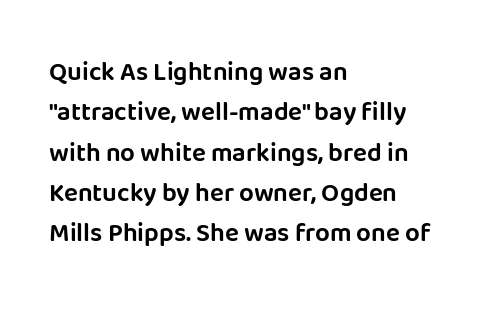
Q: Is the text italic (slanted)? A: No, it is upright.
Q: Is the text underlined? A: No.
Q: How is the paragraph aligned? A: Left-aligned.
Q: Is the spacing between letters normal or unusually wide? A: Normal.
Q: Is the spacing between lines tight, normal or loose? A: Normal.
